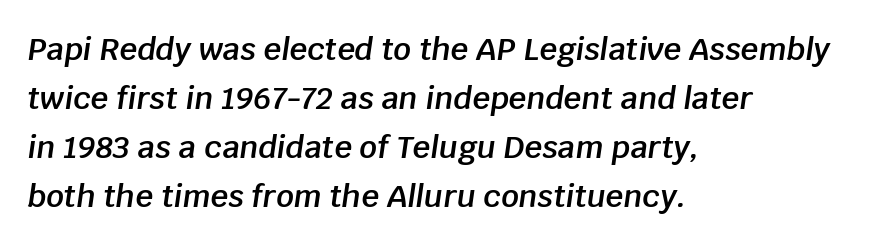
Q: Is the text bold? A: Semi-bold.
Q: Is the text italic (slanted)? A: Yes, it leans right by about 8 degrees.
Q: Is the text underlined? A: No.
Q: How is the paragraph aligned? A: Left-aligned.
Q: Is the spacing between letters normal or unusually wide? A: Normal.
Q: Is the spacing between lines tight, normal or loose? A: Normal.
Q: Width (condensed, normal, or wide)? A: Normal.
Q: Stroke contrast? A: Low.
Q: x-height? A: Large.
Q: Monospaced? A: No.
